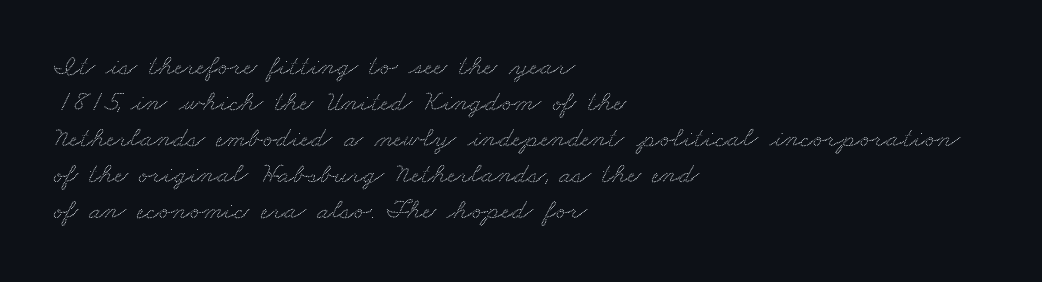
{"serif": "yes", "width": "wide", "stroke_contrast": "medium", "x_height": "small", "monospaced": "no", "underline": "no", "align": "left", "line_spacing_ratio": 1.24, "letter_spacing": "normal", "letter_spacing_em": 0.0, "glyph_px": 29}
